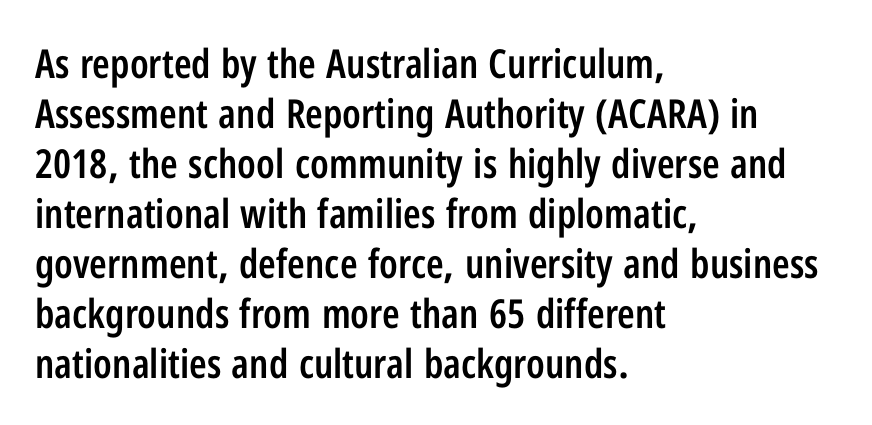
Type style note: lacks serifs. The ragged edge is on the right, which tells us the setting is flush left. Character widths vary here, with narrow letters taking less room than wide ones. The letters stand straight up with perfectly vertical stems. No word sits above an underline. Set as a demibold, roughly 600 on the weight scale.
